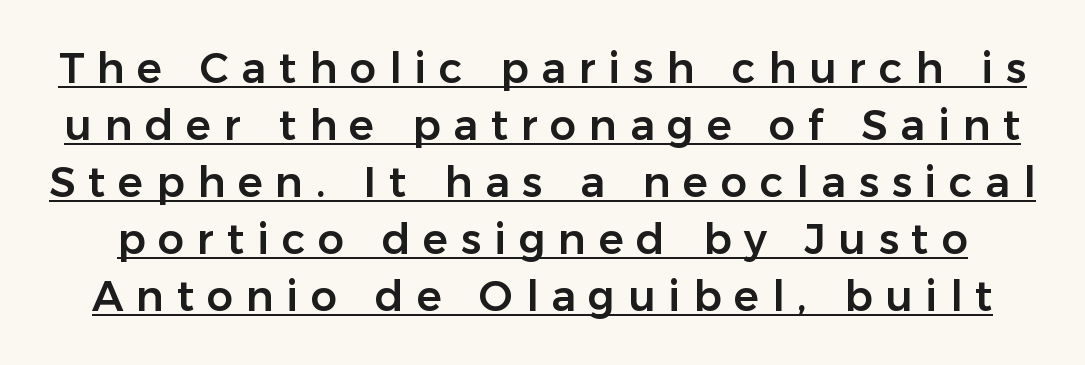
{"serif": "no", "italic": "no", "width": "normal", "stroke_contrast": "low", "x_height": "medium", "monospaced": "no", "underline": "yes", "line_spacing": "normal", "line_spacing_ratio": 1.36, "letter_spacing": "wide", "letter_spacing_em": 0.3, "glyph_px": 42}
